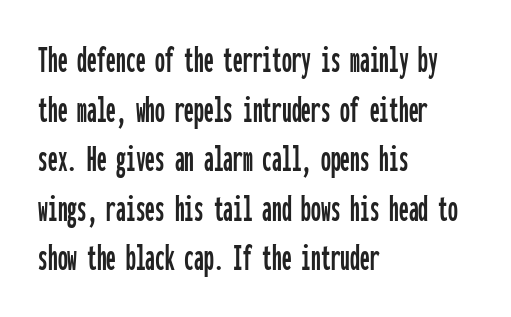
Q: Is the text italic (slanted)? A: No, it is upright.
Q: Is the typeface a serif or a sans-serif typeface? A: Sans-serif.
Q: Is the text underlined? A: No.
Q: How is the paragraph aligned? A: Left-aligned.
Q: Is the spacing between letters normal or unusually wide? A: Normal.
Q: Is the spacing between lines tight, normal or loose? A: Normal.
Q: Width (condensed, normal, or wide)? A: Condensed.
Q: Stroke contrast? A: Low.
Q: x-height? A: Medium.
Q: Monospaced? A: Yes.
